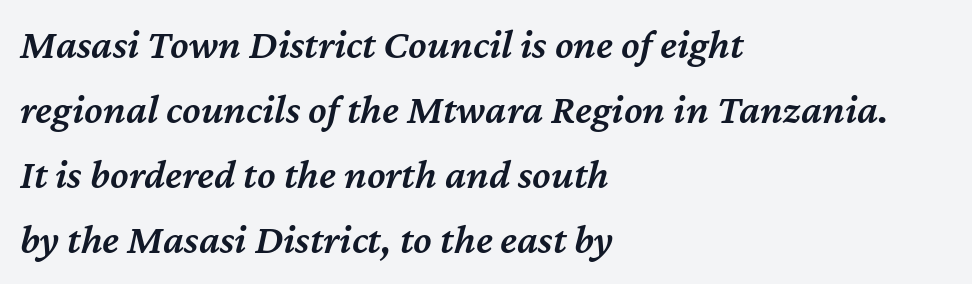
Is the type bold? Partly — it's a semibold, heavier than regular but not fully bold. Standard letterfit; no display-style spreading of the glyphs. Spacing verdict: proportional, widths tailored to each character. Students, observe: this is what conventionally led text looks like. Rendered with sloped, italic letterforms.
